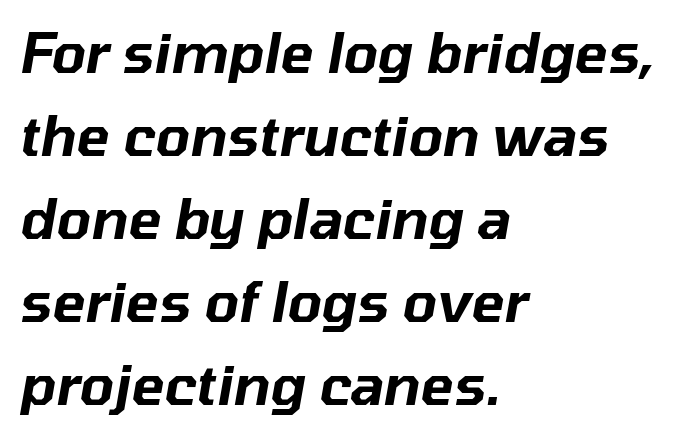
{"italic": "yes", "lean": "right", "slant_degrees": 10, "width": "normal", "stroke_contrast": "low", "x_height": "medium", "monospaced": "no", "underline": "no", "align": "left", "line_spacing": "normal", "line_spacing_ratio": 1.51, "letter_spacing": "normal", "letter_spacing_em": 0.0, "glyph_px": 55}
